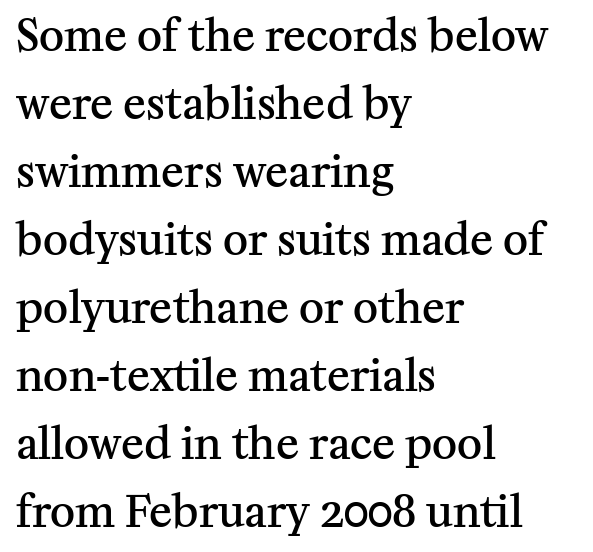
Q: Is the text bold? A: Semi-bold.
Q: Is the text italic (slanted)? A: No, it is upright.
Q: Is the typeface a serif or a sans-serif typeface? A: Serif.
Q: Is the text underlined? A: No.
Q: How is the paragraph aligned? A: Left-aligned.
Q: Is the spacing between letters normal or unusually wide? A: Normal.
Q: Is the spacing between lines tight, normal or loose? A: Normal.
Q: Width (condensed, normal, or wide)? A: Normal.
Q: Stroke contrast? A: Medium.
Q: x-height? A: Medium.
Q: Monospaced? A: No.
